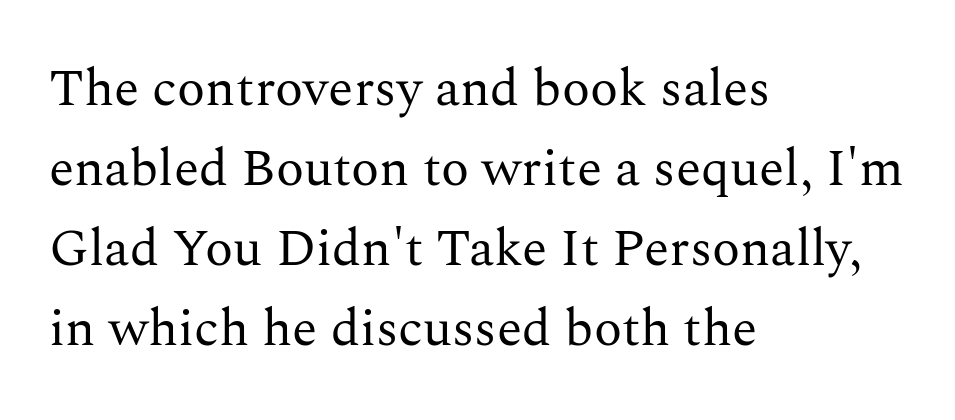
{"serif": "yes", "italic": "no", "bold": "no", "weight": "regular", "width": "normal", "stroke_contrast": "medium", "x_height": "medium", "monospaced": "no", "underline": "no", "align": "left", "line_spacing": "normal", "line_spacing_ratio": 1.54, "letter_spacing": "normal", "letter_spacing_em": 0.0, "glyph_px": 52}
